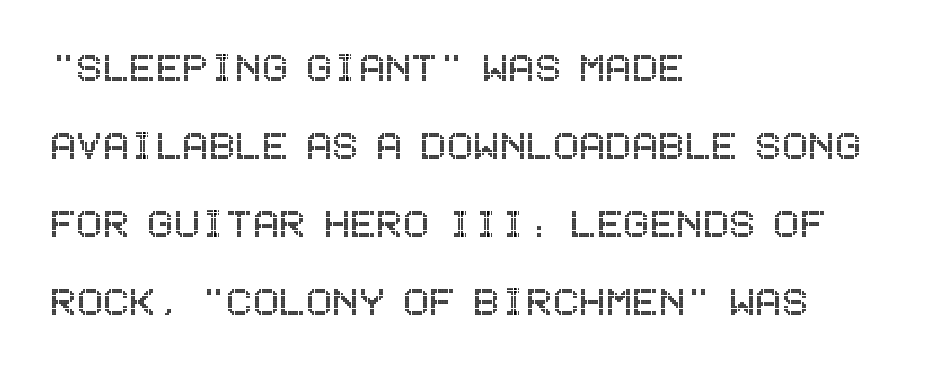
{"italic": "no", "width": "condensed", "x_height": "large", "underline": "no", "align": "left", "line_spacing": "normal", "line_spacing_ratio": 1.59, "letter_spacing": "normal", "letter_spacing_em": 0.0, "glyph_px": 49}
